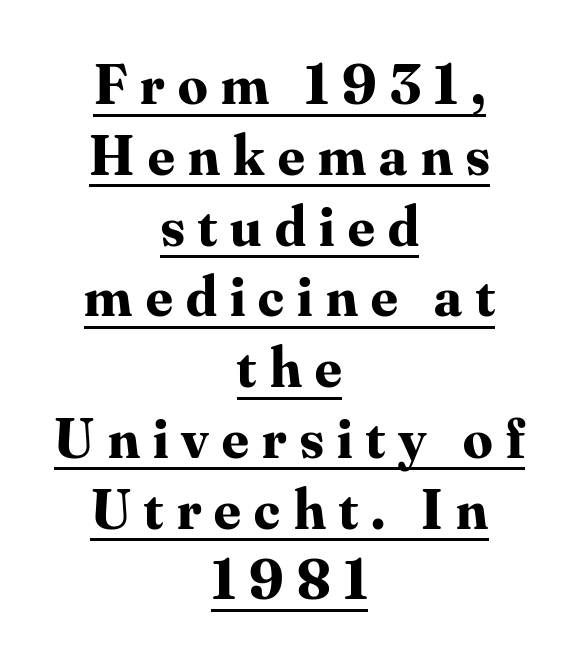
The image shows 58 px bold serif type, upright; set centered, line spacing 1.22x, unusually wide letter spacing (+0.23 em), underlined; medium stroke contrast and a small x-height.
